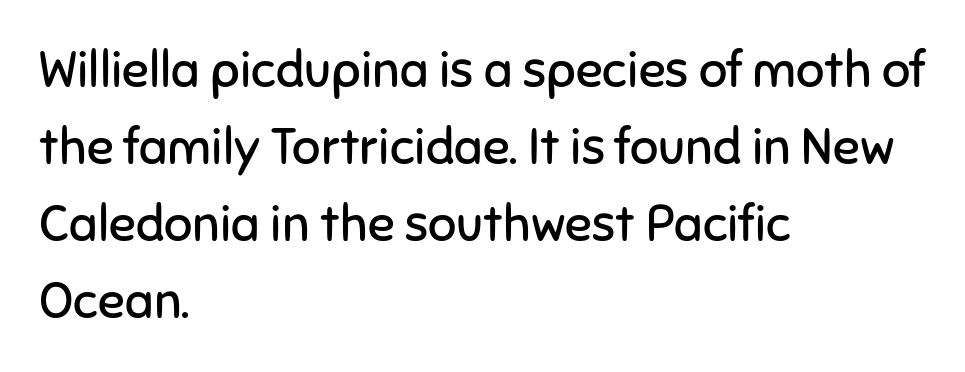
{"serif": "no", "italic": "no", "bold": "no", "weight": "regular", "width": "normal", "stroke_contrast": "low", "x_height": "medium", "monospaced": "no", "underline": "no", "align": "left", "line_spacing": "normal", "line_spacing_ratio": 1.54, "letter_spacing": "normal", "letter_spacing_em": 0.0, "glyph_px": 50}
